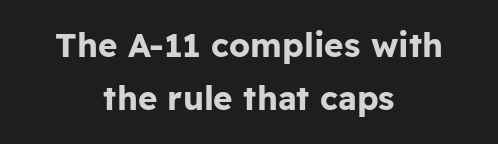
Q: Is the text bold? A: Yes.
Q: Is the text italic (slanted)? A: No, it is upright.
Q: Is the typeface a serif or a sans-serif typeface? A: Sans-serif.
Q: Is the text underlined? A: No.
Q: How is the paragraph aligned? A: Centered.
Q: Is the spacing between letters normal or unusually wide? A: Normal.
Q: Is the spacing between lines tight, normal or loose? A: Normal.
Q: Width (condensed, normal, or wide)? A: Normal.
Q: Stroke contrast? A: Low.
Q: x-height? A: Medium.
Q: Monospaced? A: No.
